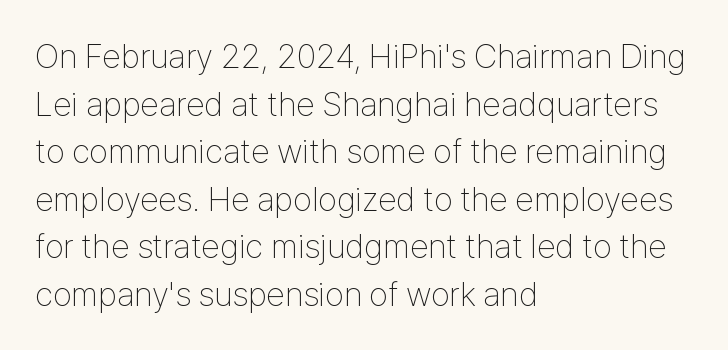
Vertical strokes here are truly vertical. A typesetter would call this proportional, since set widths differ per character. No extra ink here — the face is not bold. Line spacing here is normal.
